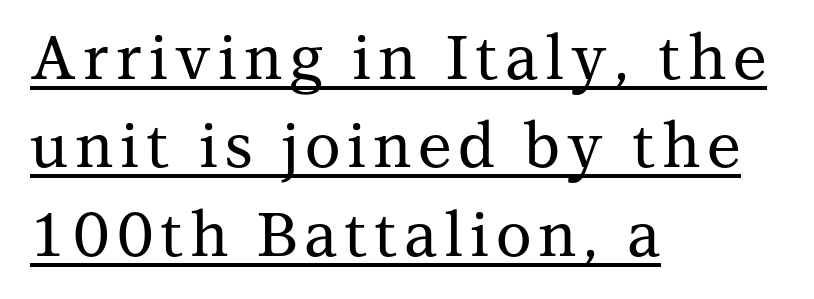
The image shows 61 px serif type, upright; set left-aligned, normal line spacing (1.45x), underlined; medium stroke contrast and a medium x-height.
